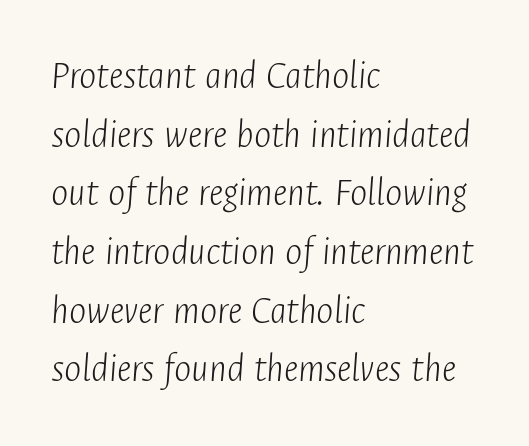
Q: Is the text bold? A: No.
Q: Is the text italic (slanted)? A: Yes, it leans right by about 4 degrees.
Q: Is the text underlined? A: No.
Q: How is the paragraph aligned? A: Left-aligned.
Q: Is the spacing between letters normal or unusually wide? A: Normal.
Q: Is the spacing between lines tight, normal or loose? A: Normal.
Q: Width (condensed, normal, or wide)? A: Condensed.
Q: Stroke contrast? A: Low.
Q: x-height? A: Medium.
Q: Monospaced? A: No.
